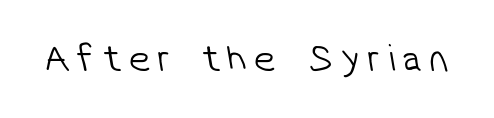
{"serif": "no", "bold": "no", "weight": "light", "width": "normal", "stroke_contrast": "low", "x_height": "medium", "monospaced": "no", "underline": "no", "glyph_px": 39}
